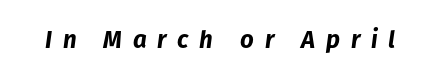
{"italic": "yes", "lean": "right", "slant_degrees": 8, "bold": "yes", "underline": "no", "letter_spacing": "wide", "letter_spacing_em": 0.45, "glyph_px": 24}
